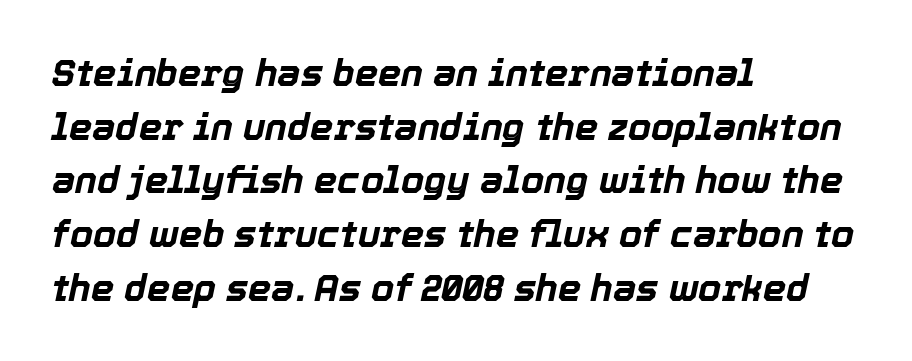
The image shows 37 px bold type, italic (leaning right); set left-aligned, normal line spacing (1.45x), normal letter spacing, not underlined; a medium x-height.
